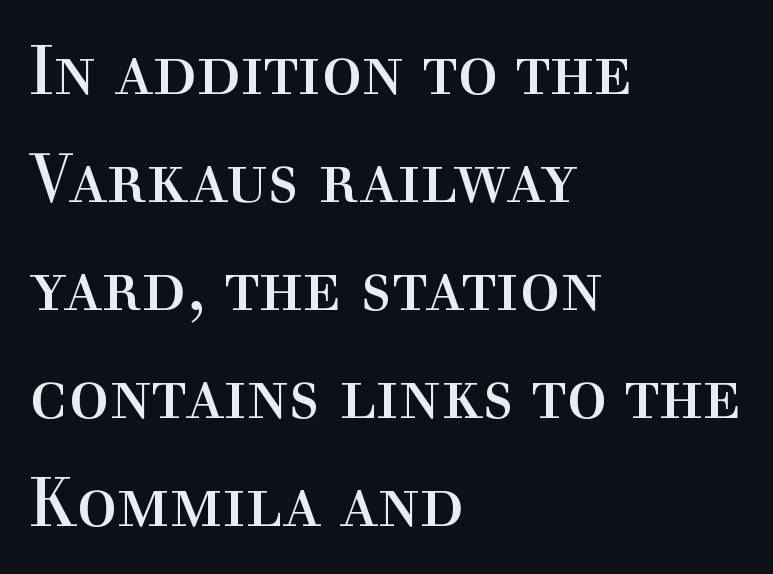
{"serif": "yes", "italic": "no", "bold": "no", "weight": "regular", "width": "normal", "x_height": "medium", "monospaced": "no", "underline": "no", "align": "left", "line_spacing": "normal", "line_spacing_ratio": 1.59, "letter_spacing": "normal", "letter_spacing_em": 0.0, "glyph_px": 68}
